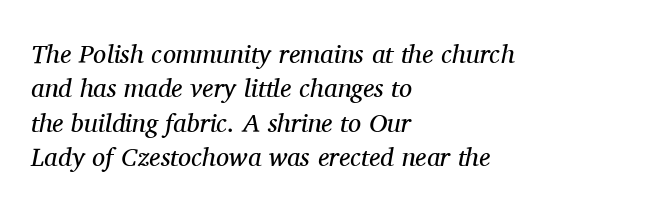
The image shows 26 px text type, italic (leaning right); set left-aligned, normal line spacing (1.32x), normal letter spacing, not underlined.
